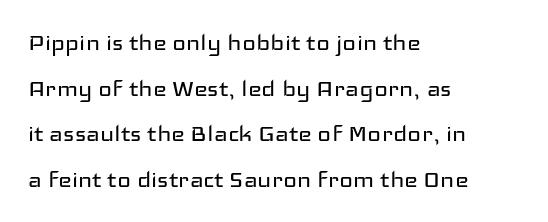
Unmarked baselines from the first word to the last. Weight: regular or lighter. Reading down the block, your eye returns to a fixed left position each line. This is sans-serif lettering, the kind often seen on screens and signage. Proportional: the letters do not fall into vertical columns. Compared with typical paragraphs, the rows here are spaced about the same.
